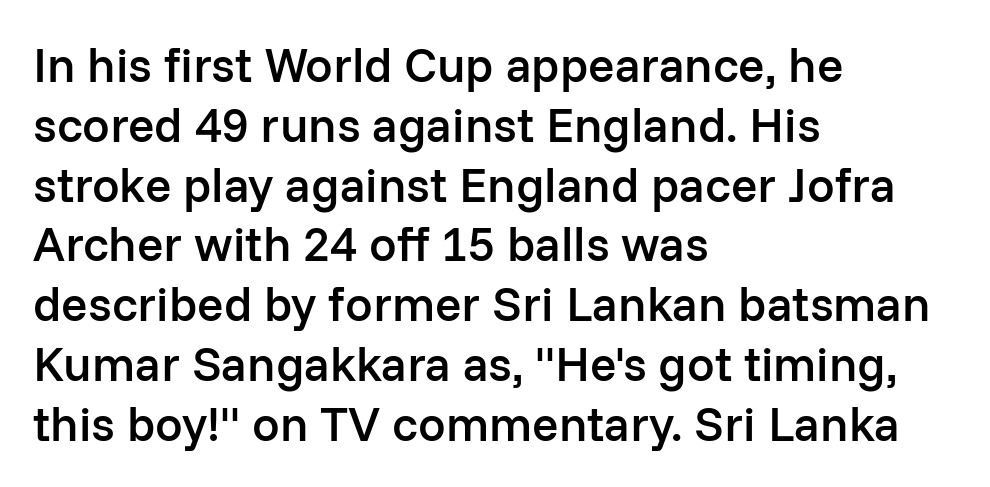
{"serif": "no", "italic": "no", "bold": "semi", "weight": "semibold", "width": "normal", "stroke_contrast": "low", "x_height": "medium", "monospaced": "no", "underline": "no", "align": "left", "line_spacing_ratio": 1.22, "letter_spacing": "normal", "letter_spacing_em": 0.0, "glyph_px": 49}
